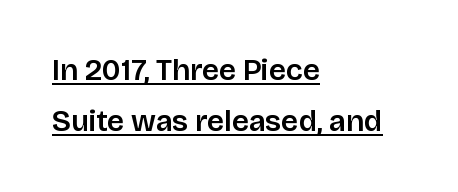
The image shows 30 px sans-serif type, upright; set left-aligned, normal line spacing (1.7x), normal letter spacing, underlined; low stroke contrast and a large x-height.
